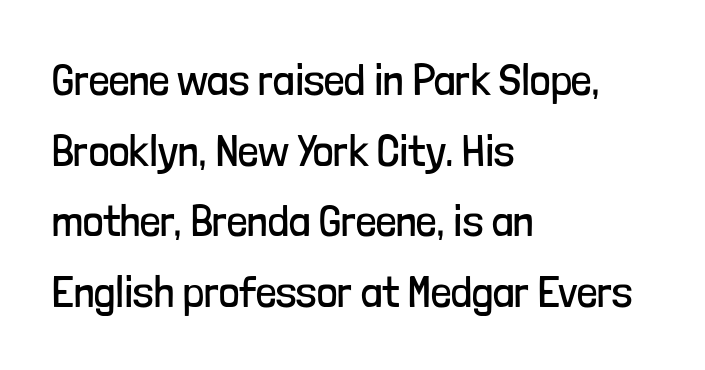
{"serif": "no", "italic": "no", "bold": "no", "weight": "regular", "width": "condensed", "stroke_contrast": "low", "x_height": "medium", "monospaced": "no", "underline": "no", "align": "left", "line_spacing": "normal", "line_spacing_ratio": 1.57, "letter_spacing": "normal", "letter_spacing_em": 0.0, "glyph_px": 45}
